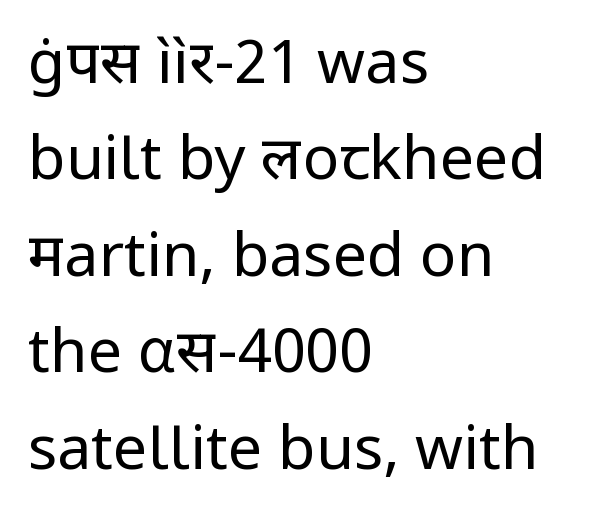
The image shows 61 px regular-weight sans-serif type, upright; set left-aligned, normal line spacing (1.58x), normal letter spacing, not underlined; low stroke contrast and a medium x-height.
